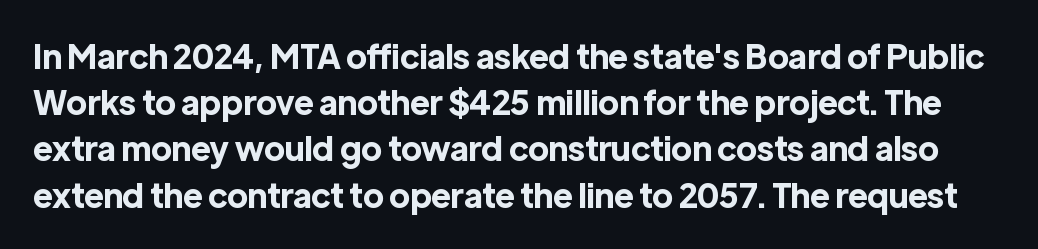
The image shows 33 px bold sans-serif type, upright; set normal line spacing (1.4x), normal letter spacing, not underlined; a medium x-height.
